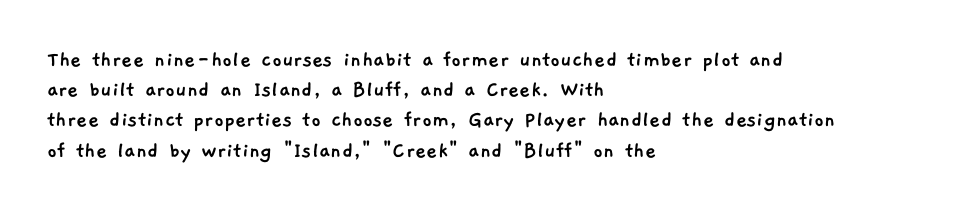
The image shows 24 px text type; set left-aligned, normal line spacing (1.26x), normal letter spacing, not underlined.
